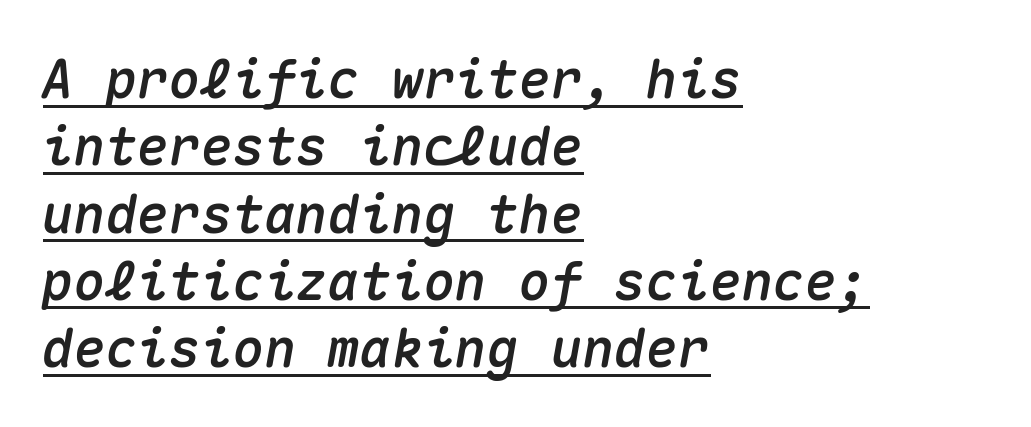
Q: Is the text italic (slanted)? A: Yes, it leans right by about 10 degrees.
Q: Is the text underlined? A: Yes.
Q: How is the paragraph aligned? A: Left-aligned.
Q: Is the spacing between letters normal or unusually wide? A: Normal.
Q: Is the spacing between lines tight, normal or loose? A: Normal.
Q: Width (condensed, normal, or wide)? A: Normal.
Q: Stroke contrast? A: Medium.
Q: x-height? A: Medium.
Q: Monospaced? A: Yes.
